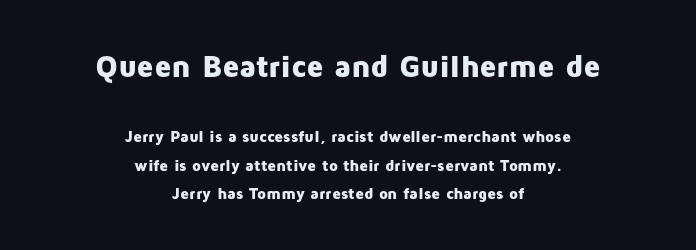
If you squint, the top block still reads clearly — it's the larger of the two. Note: no serifs on the glyphs. Each line is balanced around a shared central axis. Looks like regular typesetting: each glyph gets only the width it needs. The words here are not underlined.
